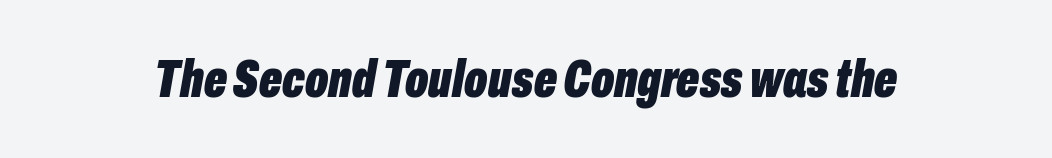
The image shows 54 px bold, condensed type, italic (leaning right); set normal letter spacing, not underlined; low stroke contrast and a medium x-height.
